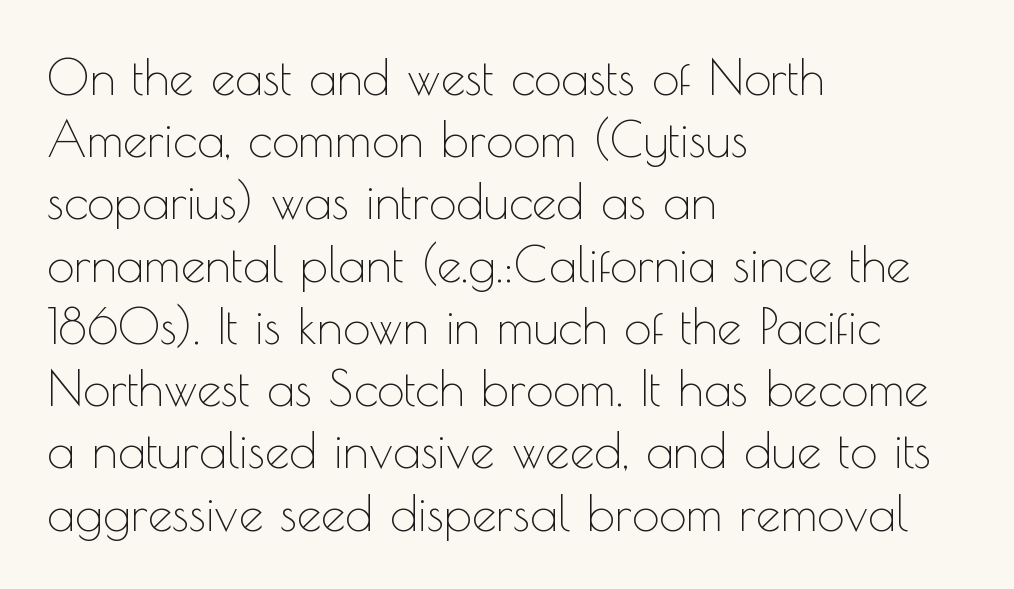
The image shows 49 px thin sans-serif type, upright; set left-aligned, normal line spacing (1.27x), normal letter spacing, not underlined; a small x-height.
